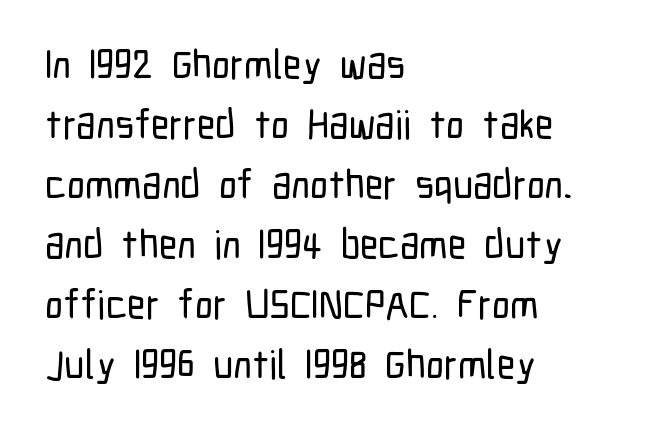
Nothing unusual about the tracking: characters are spaced as the font intends. Does the type have serifs? No, each stem ends abruptly. Horizontal alignment here is leftward, the default for most running prose. This sample uses an upright cut, with every glyph sitting square on the baseline. Anything drawn beneath the words? Only blank space. In terms of leading, this rendering sits right in the middle.
